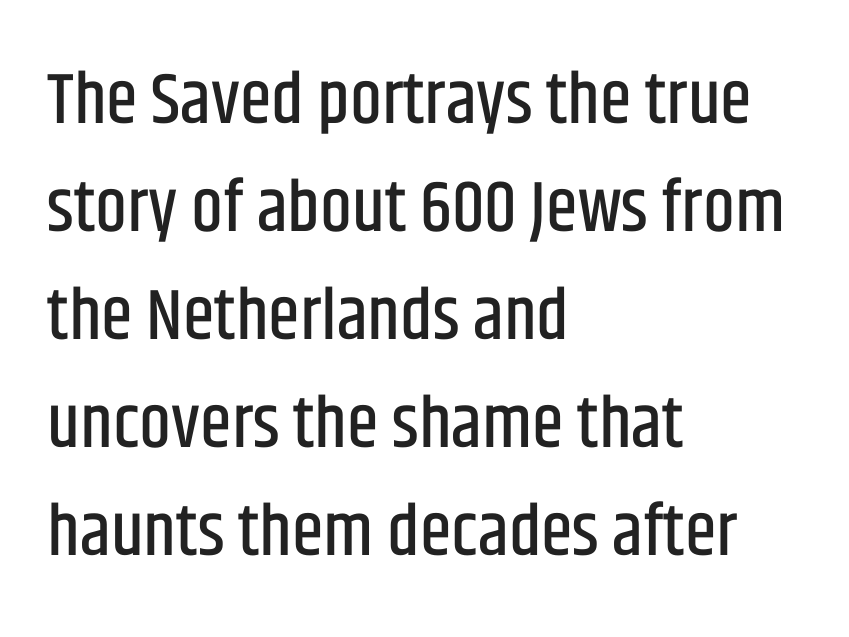
Q: Is the text italic (slanted)? A: No, it is upright.
Q: Is the typeface a serif or a sans-serif typeface? A: Sans-serif.
Q: Is the text underlined? A: No.
Q: How is the paragraph aligned? A: Left-aligned.
Q: Is the spacing between letters normal or unusually wide? A: Normal.
Q: Is the spacing between lines tight, normal or loose? A: Normal.
Q: Width (condensed, normal, or wide)? A: Condensed.
Q: Stroke contrast? A: Low.
Q: x-height? A: Large.
Q: Monospaced? A: No.
